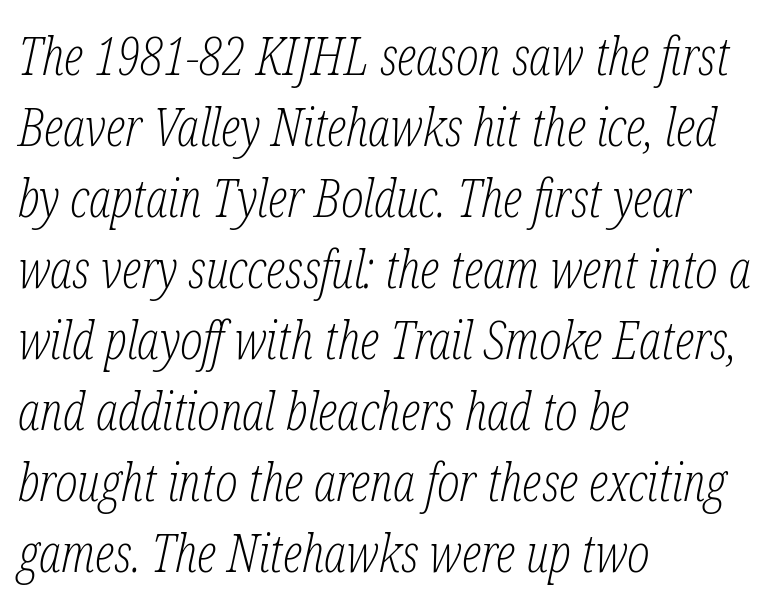
{"serif": "yes", "italic": "yes", "lean": "right", "slant_degrees": 12, "bold": "no", "weight": "light", "width": "condensed", "stroke_contrast": "low", "x_height": "medium", "monospaced": "no", "underline": "no", "align": "left", "line_spacing": "normal", "line_spacing_ratio": 1.34, "letter_spacing": "normal", "letter_spacing_em": 0.0, "glyph_px": 53}
